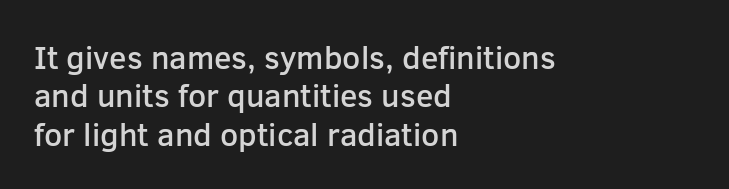
Check under the words: just untouched page. Unlike a traditional serif, this face leaves its strokes unadorned. Character widths vary here, with narrow letters taking less room than wide ones. Summary of weight: moderately heavy, a semibold. Italic? Not at all — the glyphs are vertical. If you drew a ruler down the left edge, every line would touch it.
